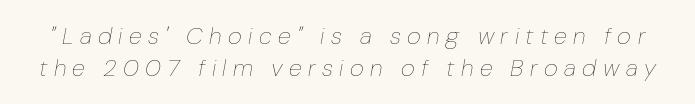
The image shows 24 px text type, italic (leaning right); set normal line spacing (1.33x), unusually wide letter spacing (+0.27 em), not underlined.
